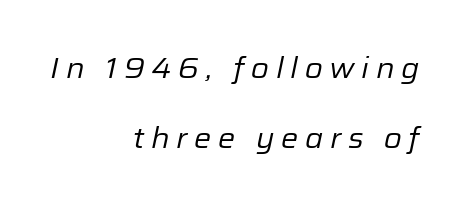
The image shows 29 px regular-weight type, italic (leaning right); set right-aligned, loose line spacing (2.42x), unusually wide letter spacing (+0.23 em), not underlined; low stroke contrast and a medium x-height.
